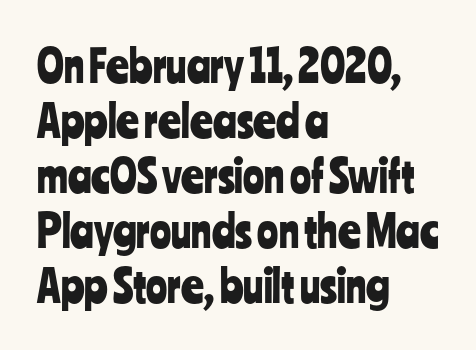
Q: Is the text italic (slanted)? A: No, it is upright.
Q: Is the typeface a serif or a sans-serif typeface? A: Sans-serif.
Q: Is the text underlined? A: No.
Q: How is the paragraph aligned? A: Left-aligned.
Q: Is the spacing between letters normal or unusually wide? A: Normal.
Q: Is the spacing between lines tight, normal or loose? A: Normal.
Q: Width (condensed, normal, or wide)? A: Condensed.
Q: Stroke contrast? A: Low.
Q: x-height? A: Medium.
Q: Monospaced? A: No.
